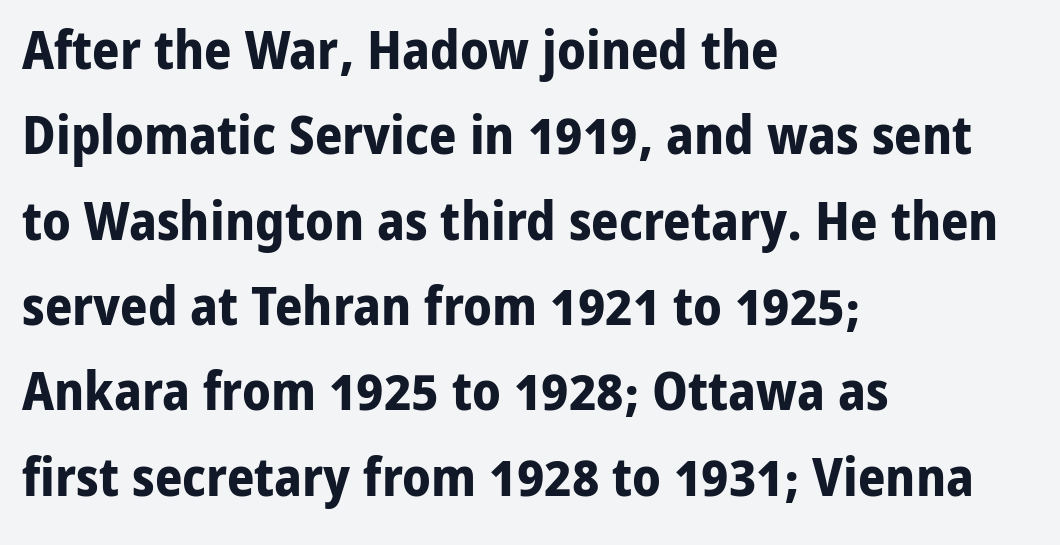
The image shows 54 px bold sans-serif type, upright; set left-aligned, normal line spacing (1.58x), normal letter spacing, not underlined; low stroke contrast and a medium x-height.
